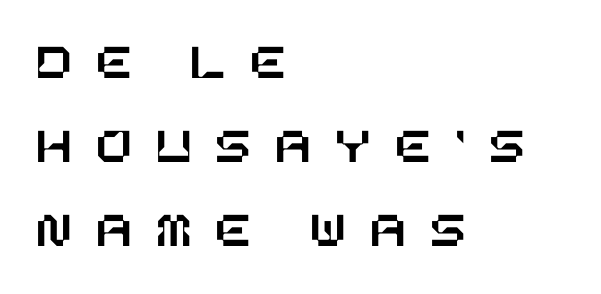
Q: Is the text italic (slanted)? A: No, it is upright.
Q: Is the text underlined? A: No.
Q: How is the paragraph aligned? A: Left-aligned.
Q: Is the spacing between letters normal or unusually wide? A: Unusually wide.
Q: Is the spacing between lines tight, normal or loose? A: Normal.
Q: Width (condensed, normal, or wide)? A: Normal.
Q: Stroke contrast? A: Low.
Q: x-height? A: Large.
